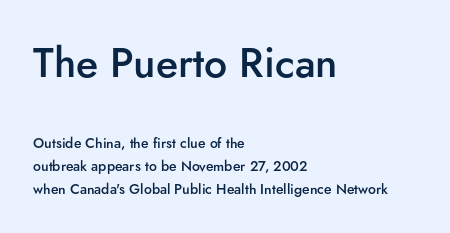
{"serif": "no", "italic": "no", "bold": "semi", "weight": "semibold", "width": "normal", "stroke_contrast": "low", "x_height": "small", "monospaced": "no", "underline": "no", "align": "left", "line_spacing": "normal", "line_spacing_ratio": 1.64, "letter_spacing": "normal", "letter_spacing_em": 0.0, "larger_block": "first", "size_ratio": 2.93, "glyph_px": 41}
